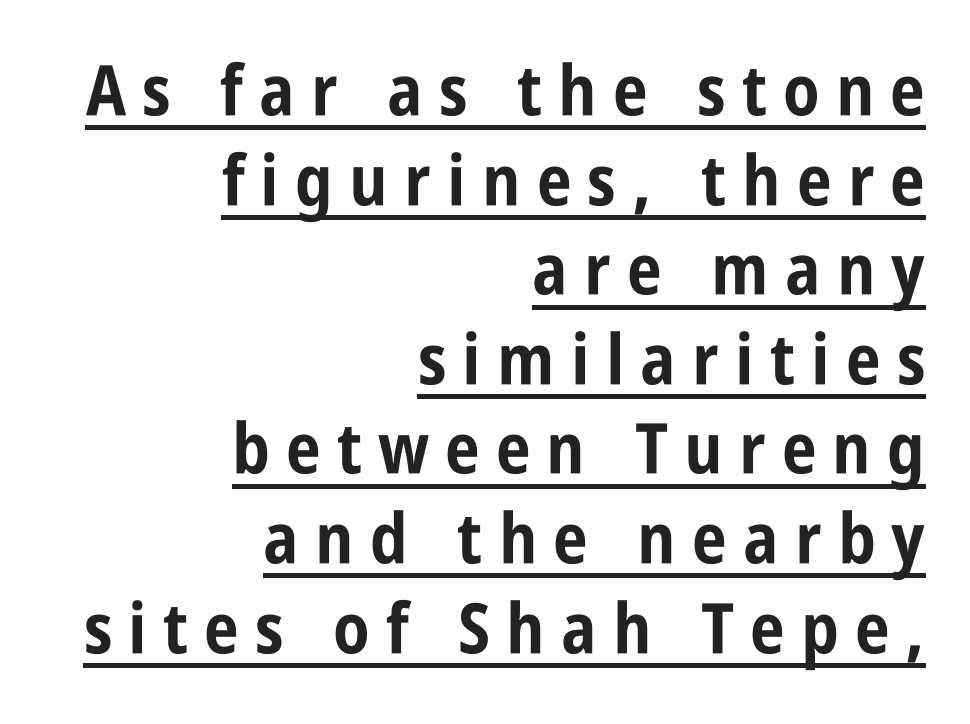
The horizontal fit of the characters is loose and conspicuously gappy. Spacing verdict: proportional, widths tailored to each character. Serifs: no, the terminals of the letterforms are clean. The specimen reads as upright at a glance. Somebody hit Ctrl+U on this one — the words are underlined. In terms of leading, this rendering sits right in the middle.
